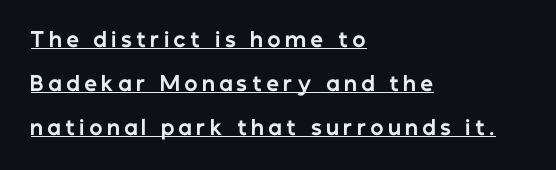
The image shows 20 px bold type, upright; set left-aligned, loose line spacing (2.2x), unusually wide letter spacing (+0.22 em), underlined.
